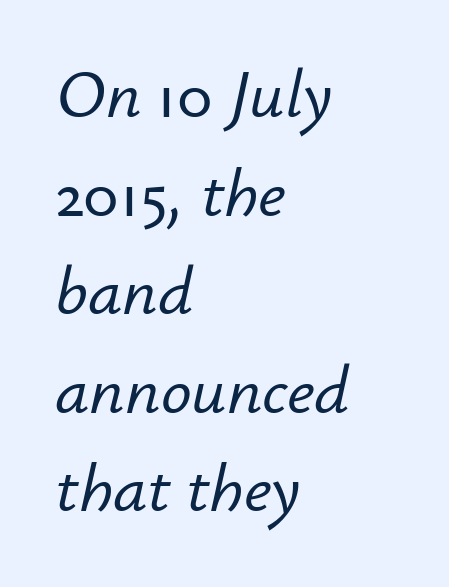
Q: Is the text italic (slanted)? A: Yes, it leans right by about 12 degrees.
Q: Is the text underlined? A: No.
Q: How is the paragraph aligned? A: Left-aligned.
Q: Is the spacing between letters normal or unusually wide? A: Normal.
Q: Is the spacing between lines tight, normal or loose? A: Normal.
Q: Width (condensed, normal, or wide)? A: Normal.
Q: Stroke contrast? A: Low.
Q: x-height? A: Small.
Q: Monospaced? A: No.
